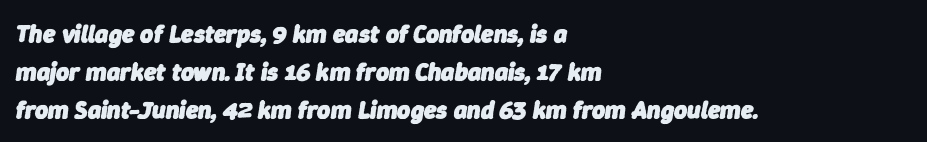
Observe the ordinary spacing: letters are neighbours, not strangers. Set as a true bold cut, around the 700 mark. Which margin do the lines hug? The left one — the right edge is uneven. Any mark beneath the type? The region is blank. Every character sits at an angle, as italics do. The rendering uses a moderate line-height, typical for paragraphs.
